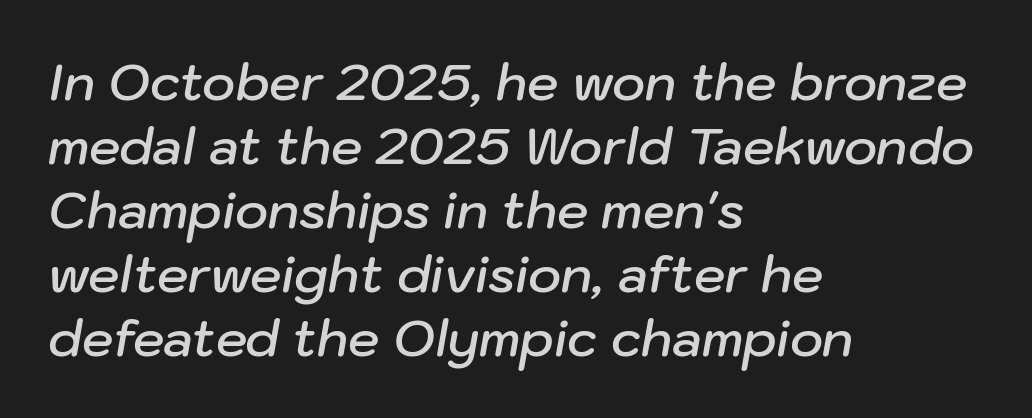
{"italic": "yes", "lean": "right", "slant_degrees": 10, "bold": "semi", "weight": "semibold", "width": "normal", "stroke_contrast": "low", "x_height": "medium", "monospaced": "no", "underline": "no", "align": "left", "line_spacing": "normal", "line_spacing_ratio": 1.28, "letter_spacing": "normal", "letter_spacing_em": 0.0, "glyph_px": 50}
